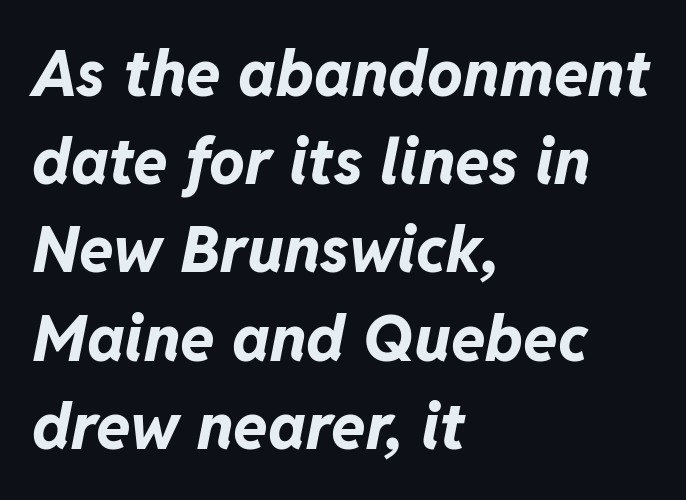
Q: Is the text bold? A: Yes.
Q: Is the text italic (slanted)? A: Yes, it leans right by about 11 degrees.
Q: Is the text underlined? A: No.
Q: How is the paragraph aligned? A: Left-aligned.
Q: Is the spacing between letters normal or unusually wide? A: Normal.
Q: Is the spacing between lines tight, normal or loose? A: Normal.
Q: Width (condensed, normal, or wide)? A: Normal.
Q: Stroke contrast? A: Low.
Q: x-height? A: Medium.
Q: Monospaced? A: No.
